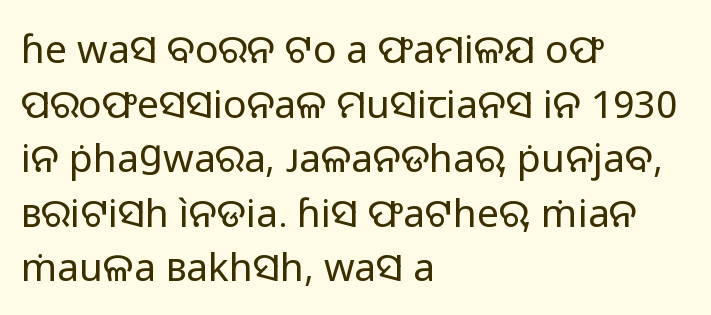
The image shows 39 px regular-weight sans-serif type, upright; set left-aligned, normal line spacing (1.4x), normal letter spacing, not underlined; low stroke contrast and a medium x-height.
